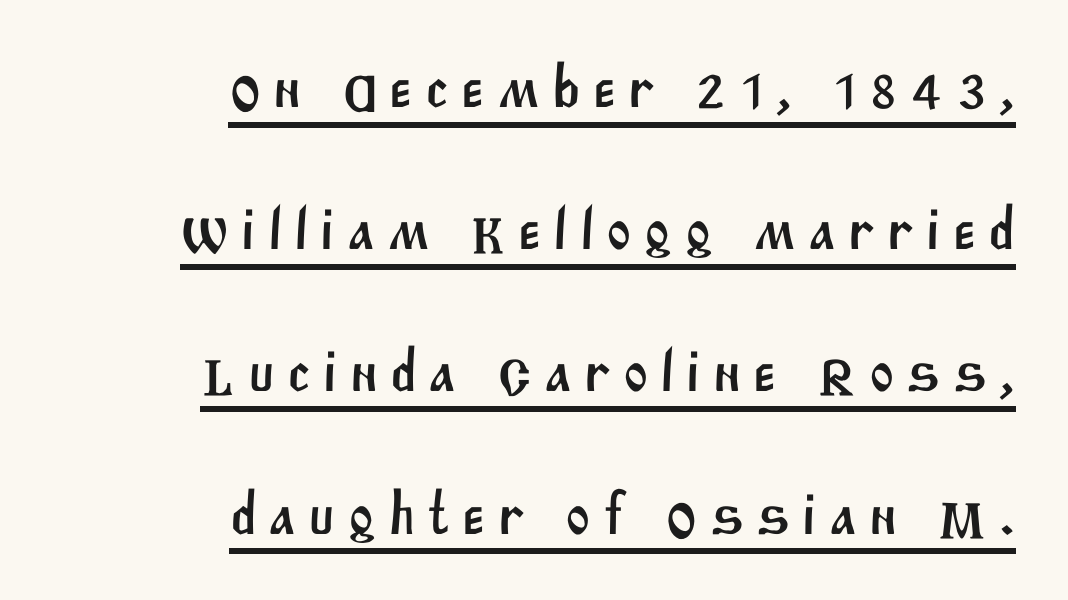
The image shows 60 px sans-serif type; set right-aligned, loose line spacing (2.37x), unusually wide letter spacing (+0.2 em), underlined; medium stroke contrast and a large x-height.
